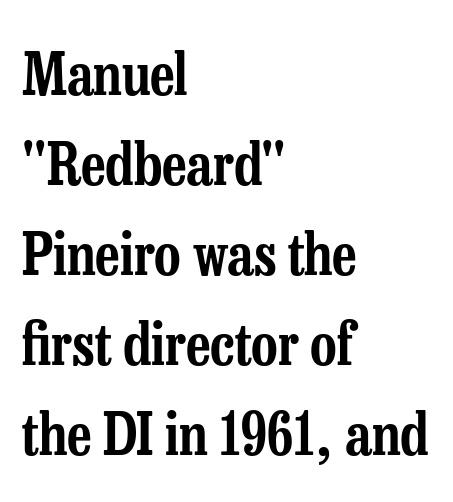
Q: Is the text italic (slanted)? A: No, it is upright.
Q: Is the typeface a serif or a sans-serif typeface? A: Serif.
Q: Is the text underlined? A: No.
Q: How is the paragraph aligned? A: Left-aligned.
Q: Is the spacing between letters normal or unusually wide? A: Normal.
Q: Is the spacing between lines tight, normal or loose? A: Normal.
Q: Width (condensed, normal, or wide)? A: Condensed.
Q: Stroke contrast? A: Low.
Q: x-height? A: Medium.
Q: Monospaced? A: No.
